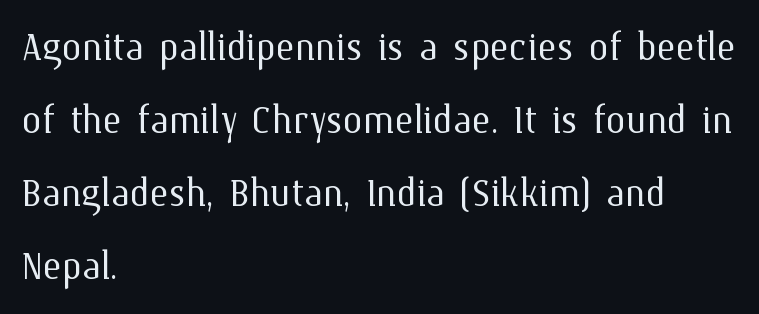
Q: Is the text bold? A: No.
Q: Is the text italic (slanted)? A: No, it is upright.
Q: Is the text underlined? A: No.
Q: How is the paragraph aligned? A: Left-aligned.
Q: Is the spacing between letters normal or unusually wide? A: Normal.
Q: Is the spacing between lines tight, normal or loose? A: Normal.
Q: Width (condensed, normal, or wide)? A: Normal.
Q: Stroke contrast? A: Medium.
Q: x-height? A: Medium.
Q: Monospaced? A: No.
